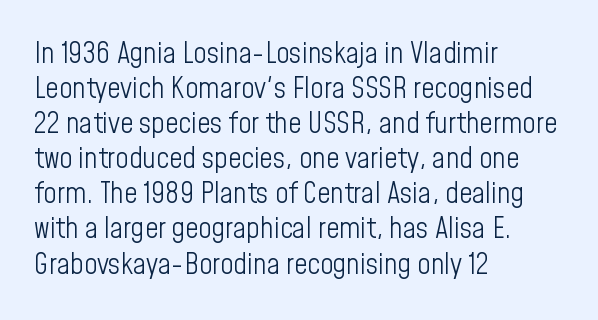
{"serif": "no", "italic": "no", "bold": "no", "weight": "light", "width": "condensed", "stroke_contrast": "low", "x_height": "medium", "monospaced": "no", "underline": "no", "align": "left", "line_spacing_ratio": 1.21, "letter_spacing": "normal", "letter_spacing_em": 0.0, "glyph_px": 29}
